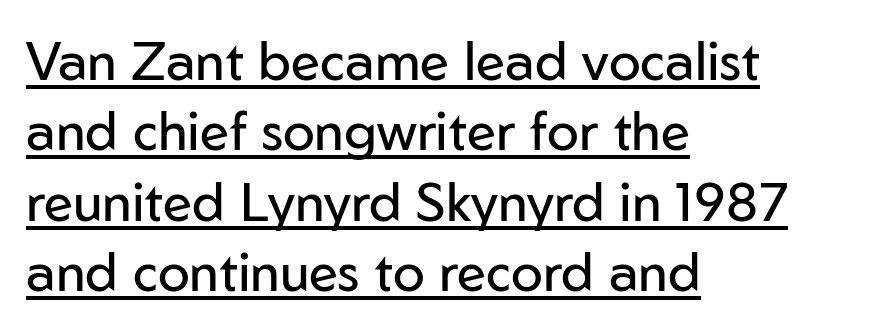
Heaviness? Minimal to ordinary, like unemphasized prose. Interline gaps are of average width in this sample. Alignment: flush left. These lines keep a tight, regular rhythm from letter to letter. The font's upright variant was chosen for this text. This sample carries an underscore along the baseline area.
